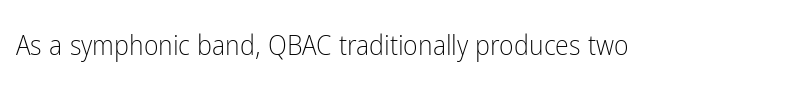
The image shows 28 px light, condensed sans-serif type, upright; set normal letter spacing, not underlined; low stroke contrast and a medium x-height.
